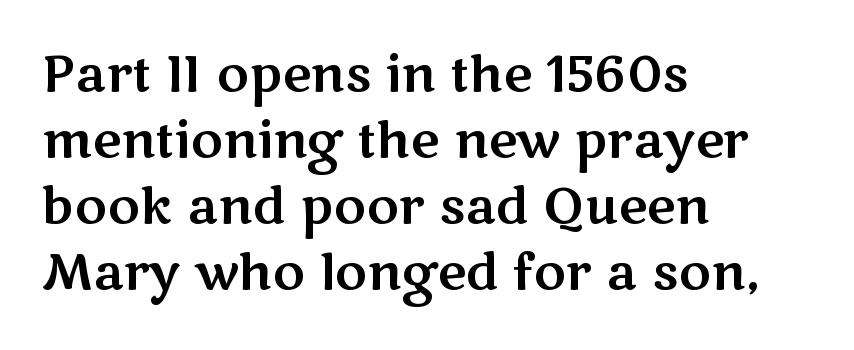
Q: Is the text italic (slanted)? A: No, it is upright.
Q: Is the typeface a serif or a sans-serif typeface? A: Sans-serif.
Q: Is the text underlined? A: No.
Q: How is the paragraph aligned? A: Left-aligned.
Q: Is the spacing between letters normal or unusually wide? A: Normal.
Q: Is the spacing between lines tight, normal or loose? A: Normal.
Q: Width (condensed, normal, or wide)? A: Wide.
Q: Stroke contrast? A: Medium.
Q: x-height? A: Medium.
Q: Monospaced? A: No.
